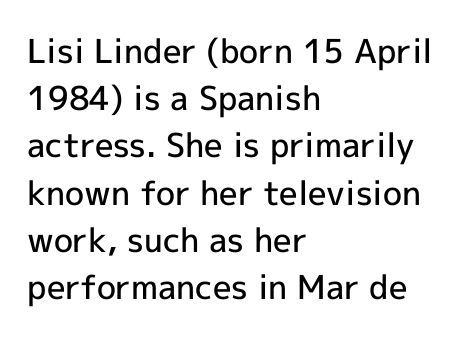
The image shows 33 px semibold sans-serif type, upright; set left-aligned, normal line spacing (1.43x), normal letter spacing, not underlined; a medium x-height.
